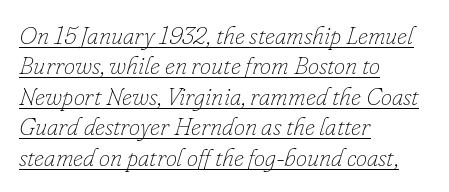
Weight: in the light-to-regular range. Decoration check: the copy is underlined. Short and long lines alike share a common starting point at left. Words appear dense and cohesive because spacing is normal. Observe the lean: these are italic letterforms.
